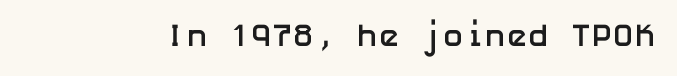
{"serif": "no", "italic": "no", "bold": "yes", "weight": "semibold", "width": "normal", "stroke_contrast": "low", "x_height": "medium", "underline": "no", "letter_spacing": "normal", "letter_spacing_em": 0.0, "glyph_px": 32}
